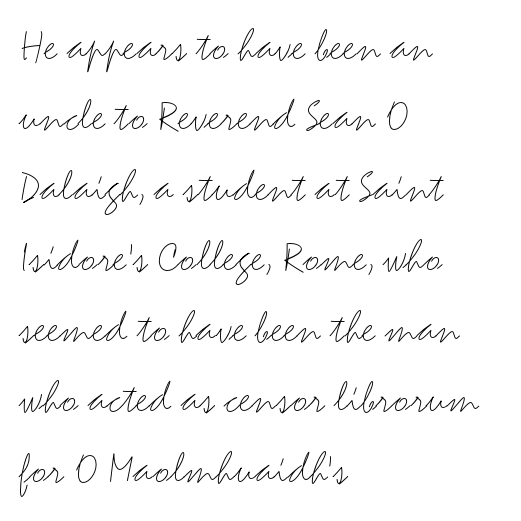
Q: Is the text bold? A: No.
Q: Is the text italic (slanted)? A: Yes.
Q: Is the typeface a serif or a sans-serif typeface? A: Sans-serif.
Q: Is the text underlined? A: No.
Q: How is the paragraph aligned? A: Left-aligned.
Q: Is the spacing between letters normal or unusually wide? A: Normal.
Q: Is the spacing between lines tight, normal or loose? A: Normal.
Q: Width (condensed, normal, or wide)? A: Wide.
Q: Stroke contrast? A: Medium.
Q: x-height? A: Small.
Q: Monospaced? A: No.
